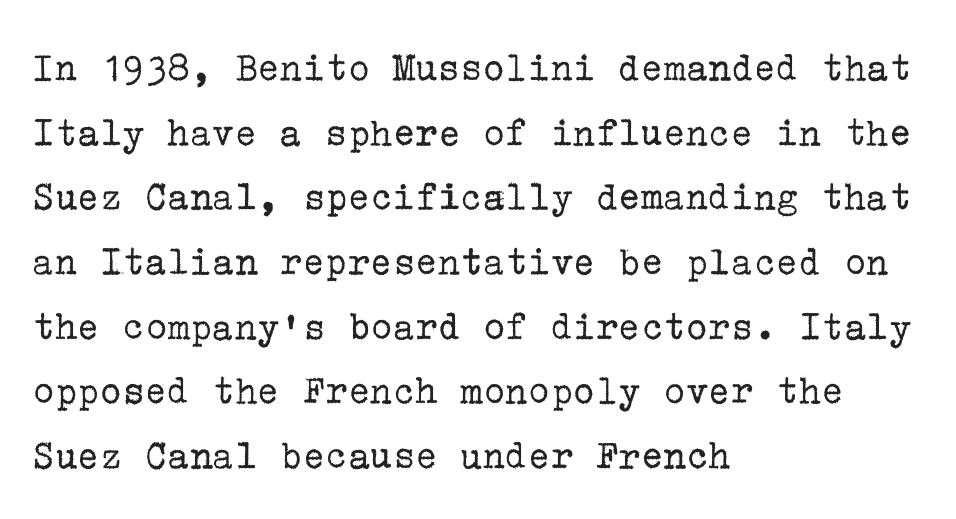
Q: Is the text bold? A: No.
Q: Is the text italic (slanted)? A: No, it is upright.
Q: Is the typeface a serif or a sans-serif typeface? A: Serif.
Q: Is the text underlined? A: No.
Q: How is the paragraph aligned? A: Left-aligned.
Q: Is the spacing between letters normal or unusually wide? A: Normal.
Q: Is the spacing between lines tight, normal or loose? A: Normal.
Q: Width (condensed, normal, or wide)? A: Normal.
Q: Stroke contrast? A: Low.
Q: x-height? A: Medium.
